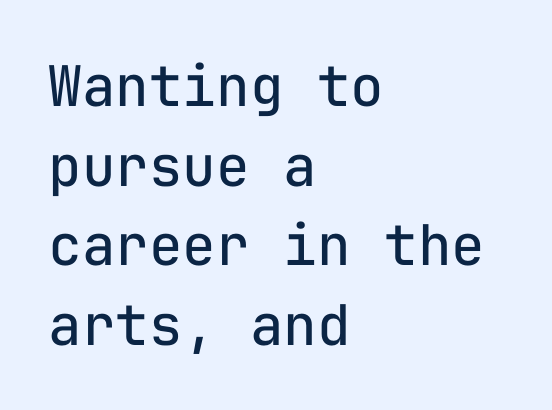
The image shows 56 px regular-weight sans-serif type, upright, monospaced; set left-aligned, normal line spacing (1.42x), normal letter spacing, not underlined; low stroke contrast and a medium x-height.
